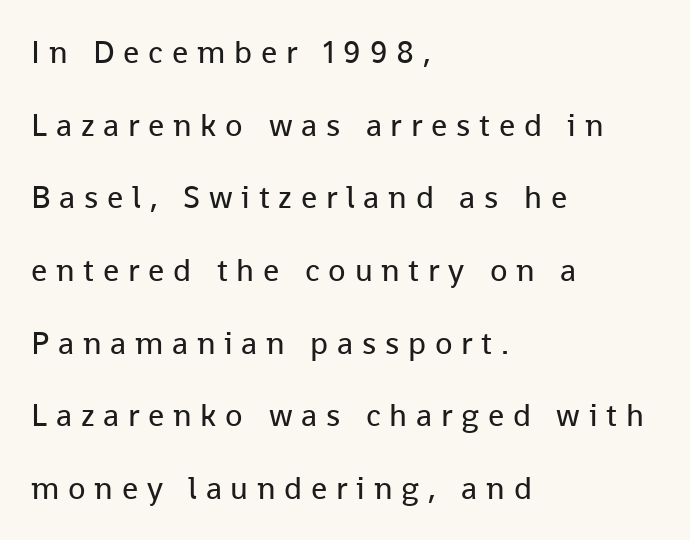
The weight would be labelled regular, book, light, or lighter still. Do the letters lean? They stand straight. The letters advance in unequal steps, a hallmark of proportional type. The characters display no serif detailing; their extremities are plain. The letters are spread apart with noticeably loose tracking.
